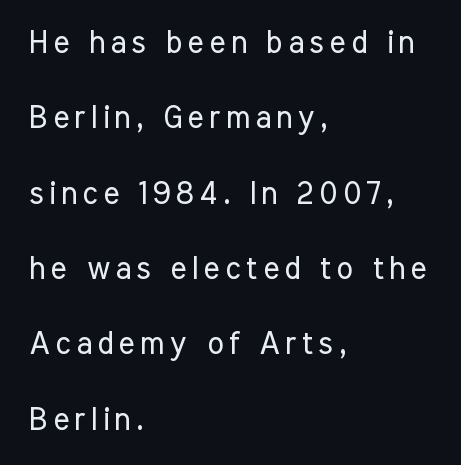
Quick note: interline space is abundant. The letters look calm and open, with moderate or lighter stems. This is the regular roman posture of the typeface. Each line starts at the same left margin while the right side varies.
